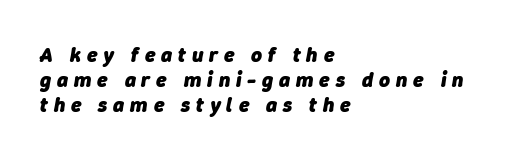
The image shows 21 px bold type, italic (leaning right); set left-aligned, line spacing 1.18x, unusually wide letter spacing (+0.28 em), not underlined.
